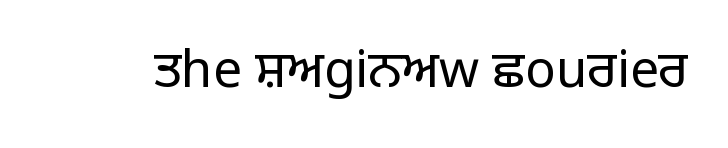
Each letter keeps its own natural width here, so spacing adapts to shape. The glyphs are unaccompanied by any horizontal stroke below them. The face used here is a sans, in the tradition of grotesques and geometrics. Default kerning and tracking; the words read as compact shapes. Unlike italic type, these characters show no tilt at all. The weight would be labelled regular, book, light, or lighter still.
